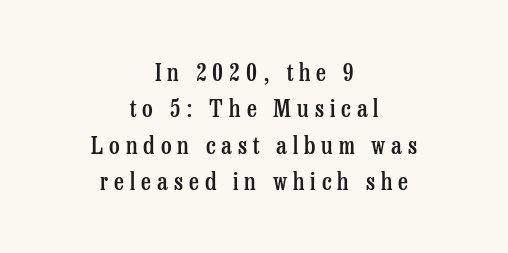
{"italic": "no", "bold": "semi", "underline": "no", "align": "center", "line_spacing": "normal", "line_spacing_ratio": 1.52, "letter_spacing": "wide", "letter_spacing_em": 0.25, "glyph_px": 24}
